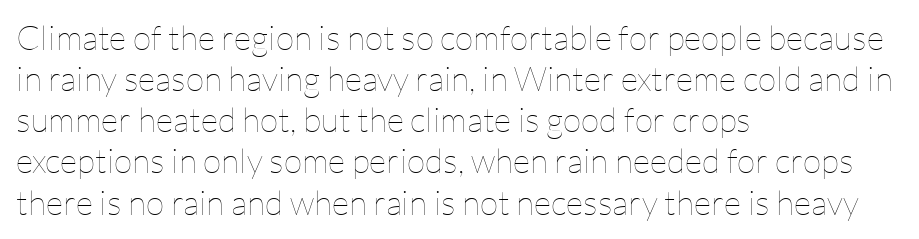
{"italic": "no", "bold": "no", "weight": "thin", "width": "normal", "stroke_contrast": "low", "x_height": "medium", "monospaced": "no", "underline": "no", "align": "left", "line_spacing_ratio": 1.21, "letter_spacing": "normal", "letter_spacing_em": 0.0, "glyph_px": 34}
